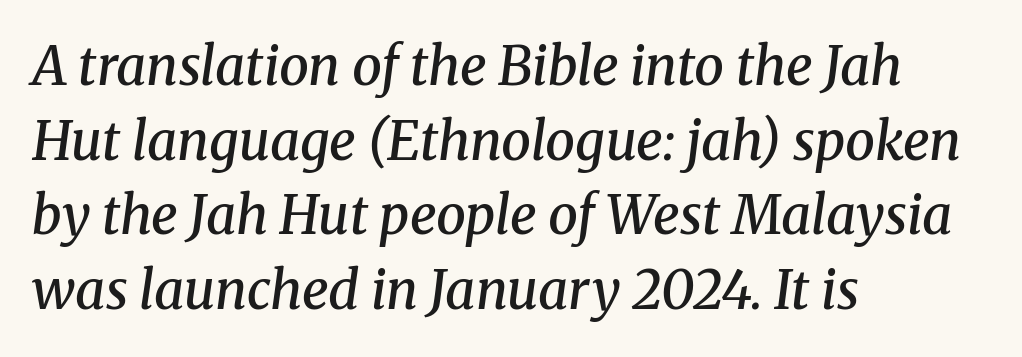
{"serif": "yes", "italic": "yes", "lean": "right", "slant_degrees": 8, "bold": "semi", "weight": "semibold", "width": "normal", "stroke_contrast": "medium", "x_height": "medium", "monospaced": "no", "underline": "no", "align": "left", "line_spacing": "normal", "line_spacing_ratio": 1.41, "letter_spacing": "normal", "letter_spacing_em": 0.0, "glyph_px": 53}
